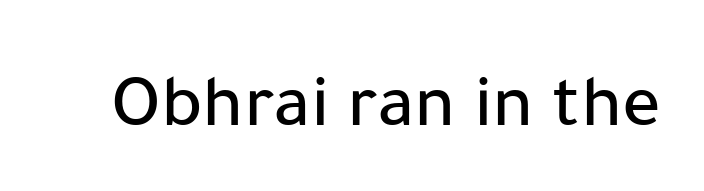
{"serif": "no", "italic": "no", "width": "normal", "stroke_contrast": "low", "x_height": "medium", "monospaced": "no", "underline": "no", "letter_spacing": "normal", "letter_spacing_em": 0.0, "glyph_px": 76}
